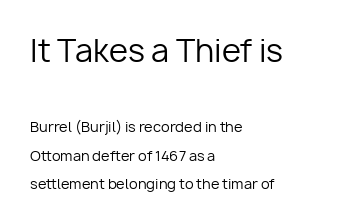
Q: Is the text bold? A: No.
Q: Is the text italic (slanted)? A: No, it is upright.
Q: Is the typeface a serif or a sans-serif typeface? A: Sans-serif.
Q: Is the text underlined? A: No.
Q: How is the paragraph aligned? A: Left-aligned.
Q: Is the spacing between letters normal or unusually wide? A: Normal.
Q: Is the spacing between lines tight, normal or loose? A: Loose.
Q: Which block of text is set in a larger size, the first (top) or the second (bottom)? A: The first (top) one.
Q: Width (condensed, normal, or wide)? A: Normal.
Q: Stroke contrast? A: Low.
Q: x-height? A: Medium.
Q: Monospaced? A: No.
